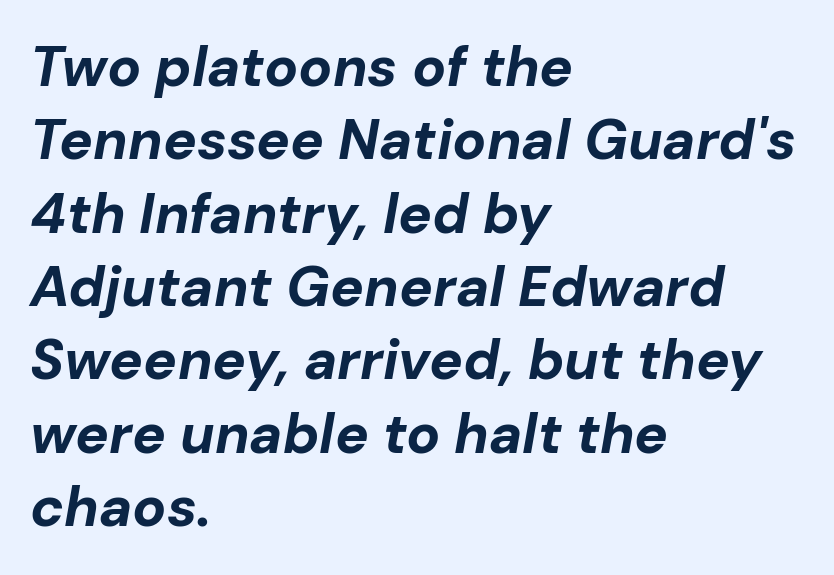
The image shows 56 px bold type, italic (leaning right); set left-aligned, normal line spacing (1.31x), normal letter spacing, not underlined; low stroke contrast and a medium x-height.
